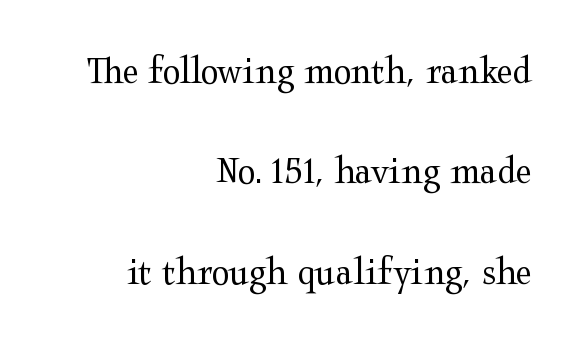
The image shows 41 px regular-weight, wide serif type, upright; set right-aligned, loose line spacing (2.45x), normal letter spacing, not underlined; medium stroke contrast and a medium x-height.
